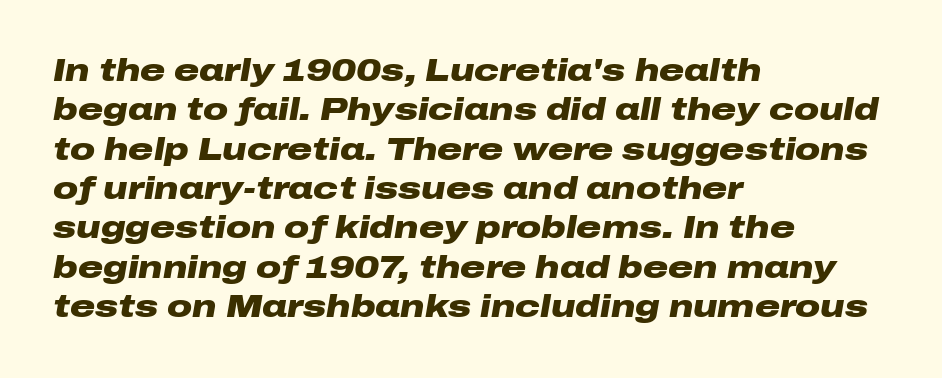
{"italic": "yes", "lean": "right", "slant_degrees": 10, "bold": "yes", "weight": "heavy", "width": "wide", "stroke_contrast": "low", "x_height": "medium", "monospaced": "no", "underline": "no", "align": "left", "line_spacing": "normal", "line_spacing_ratio": 1.27, "letter_spacing": "normal", "letter_spacing_em": 0.0, "glyph_px": 31}
